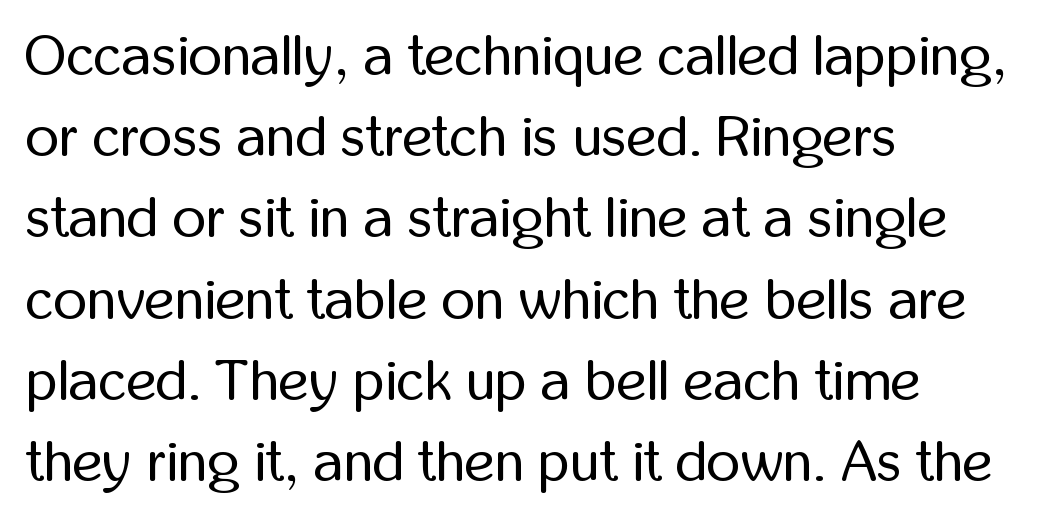
Q: Is the text bold? A: No.
Q: Is the text italic (slanted)? A: No, it is upright.
Q: Is the typeface a serif or a sans-serif typeface? A: Sans-serif.
Q: Is the text underlined? A: No.
Q: How is the paragraph aligned? A: Left-aligned.
Q: Is the spacing between letters normal or unusually wide? A: Normal.
Q: Is the spacing between lines tight, normal or loose? A: Normal.
Q: Width (condensed, normal, or wide)? A: Condensed.
Q: Stroke contrast? A: Low.
Q: x-height? A: Medium.
Q: Monospaced? A: No.
